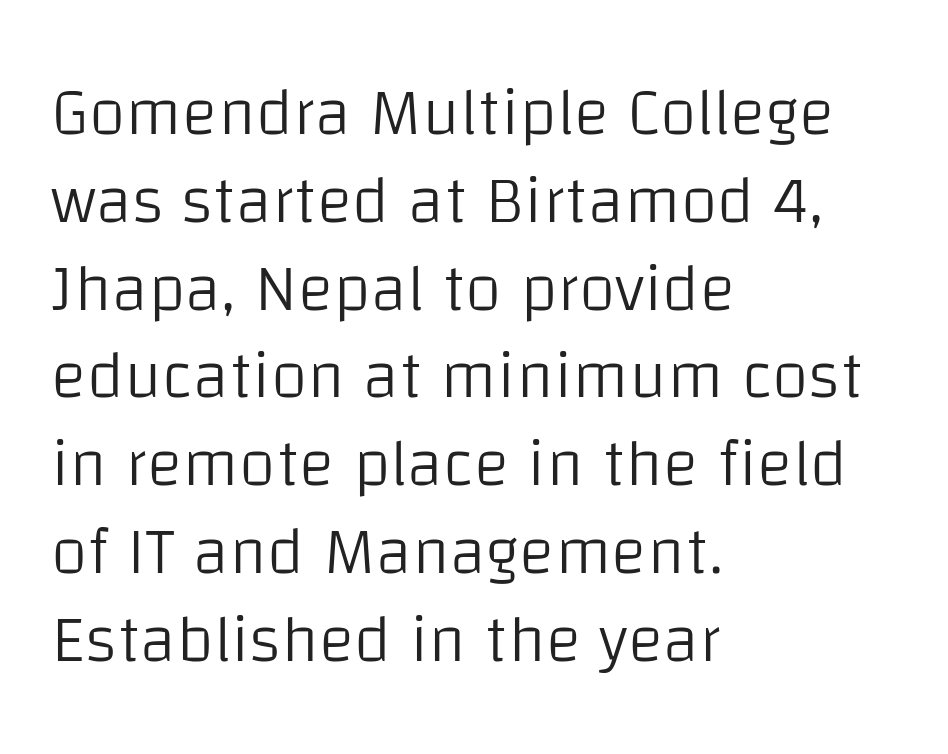
The image shows 67 px light sans-serif type, upright; set left-aligned, normal line spacing (1.31x), normal letter spacing, not underlined; low stroke contrast and a large x-height.
